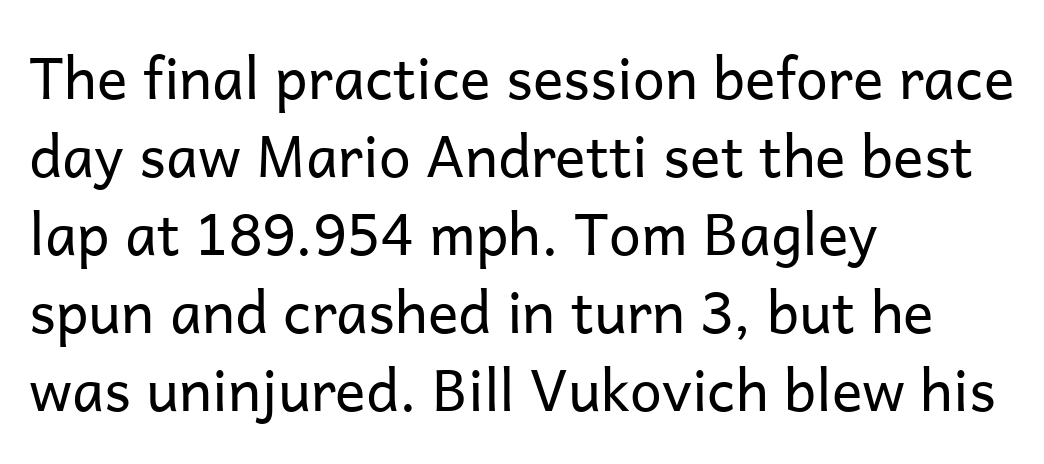
Q: Is the text bold? A: No.
Q: Is the text italic (slanted)? A: No, it is upright.
Q: Is the typeface a serif or a sans-serif typeface? A: Sans-serif.
Q: Is the text underlined? A: No.
Q: How is the paragraph aligned? A: Left-aligned.
Q: Is the spacing between letters normal or unusually wide? A: Normal.
Q: Is the spacing between lines tight, normal or loose? A: Normal.
Q: Width (condensed, normal, or wide)? A: Normal.
Q: Stroke contrast? A: Low.
Q: x-height? A: Medium.
Q: Monospaced? A: No.
